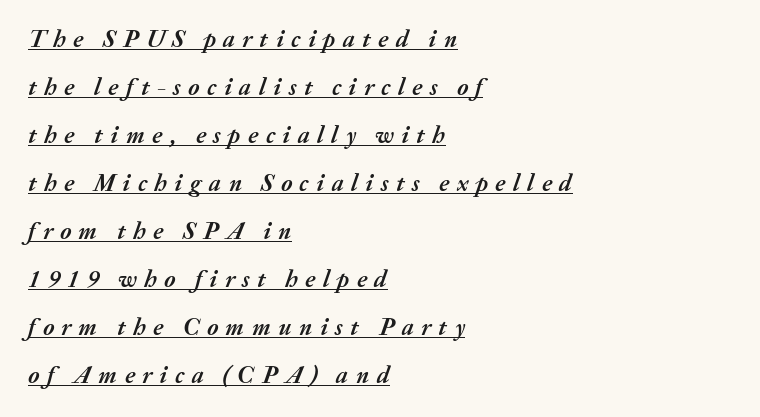
The tracking jumps out immediately: characters are airy and widely separated. Weight check: bold — yes, fully. Would a proofreader flag this as italicized? Yes. The typesetter chose a ragged-right arrangement here. Underlining? Definitely there.
